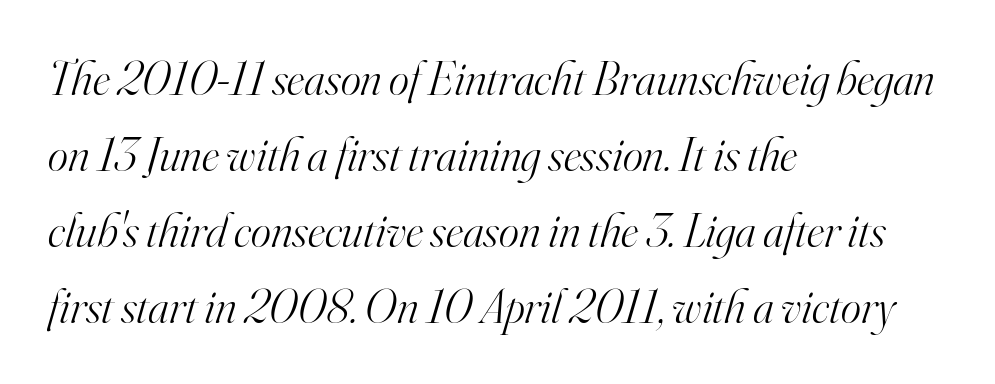
{"serif": "yes", "italic": "yes", "lean": "right", "slant_degrees": 16, "bold": "no", "weight": "light", "width": "normal", "stroke_contrast": "high", "x_height": "small", "monospaced": "no", "underline": "no", "align": "left", "line_spacing": "normal", "line_spacing_ratio": 1.58, "letter_spacing": "normal", "letter_spacing_em": 0.0, "glyph_px": 48}
